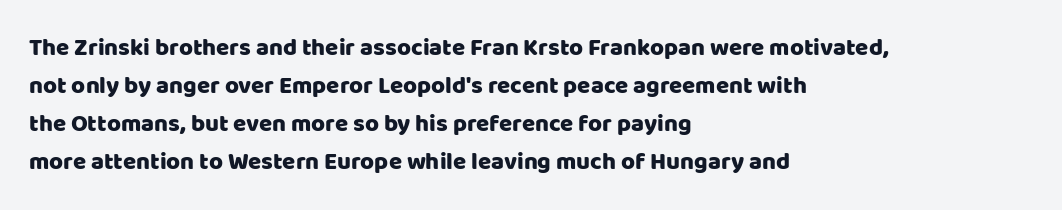
The image shows 24 px text type, upright; set left-aligned, normal line spacing (1.59x), normal letter spacing, not underlined.
